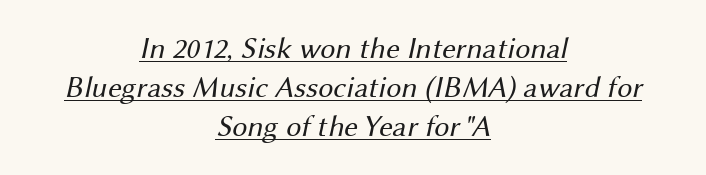
{"serif": "no", "bold": "no", "weight": "regular", "width": "normal", "stroke_contrast": "medium", "x_height": "medium", "monospaced": "no", "underline": "yes", "align": "center", "line_spacing": "normal", "line_spacing_ratio": 1.3, "letter_spacing": "normal", "letter_spacing_em": 0.0, "glyph_px": 30}
